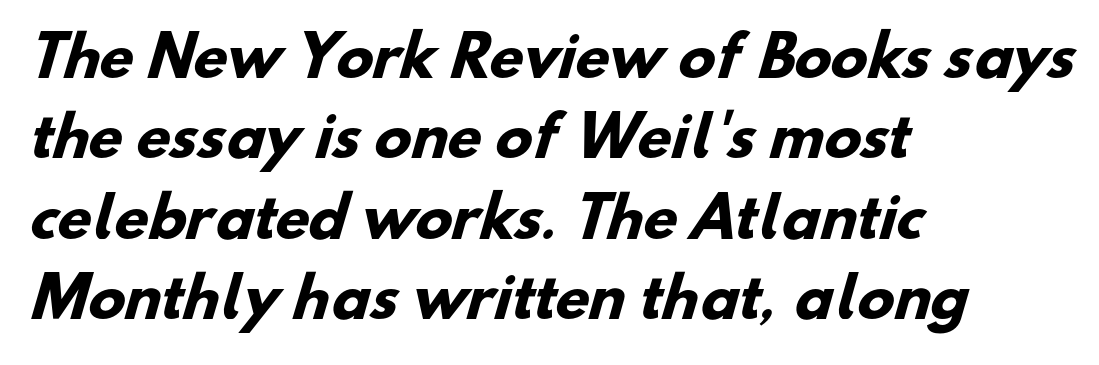
The image shows 55 px heavy sans-serif type; set left-aligned, normal line spacing (1.46x), normal letter spacing, not underlined; low stroke contrast and a small x-height.
